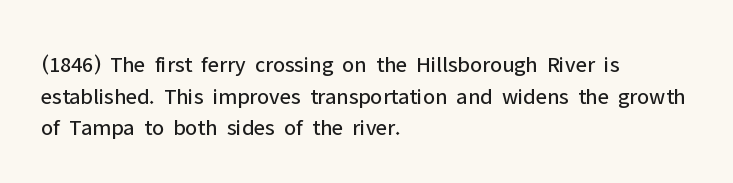
The image shows 23 px text type, upright; set left-aligned, normal line spacing (1.37x), normal letter spacing, not underlined.
